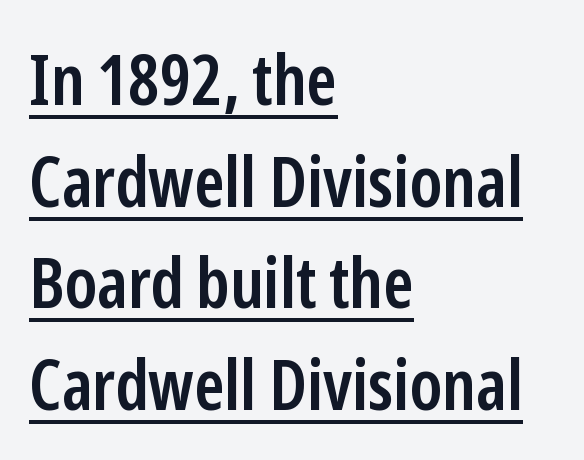
Character widths vary here, with narrow letters taking less room than wide ones. The face used here appears with an underline applied. Nope, not italic — everything's standing straight. The letters sit at their default tracking, neither squeezed nor spread.
